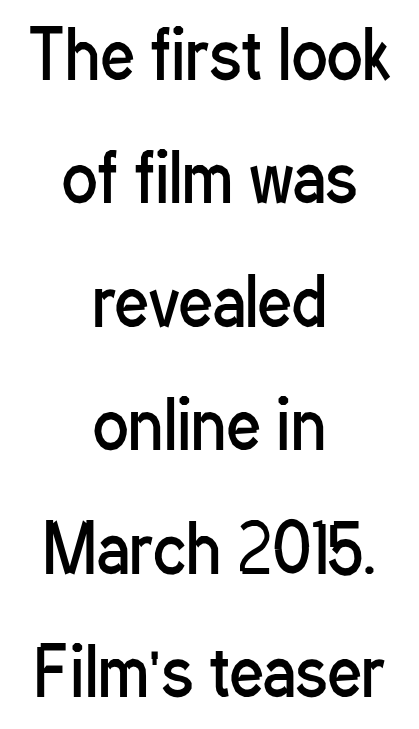
{"serif": "no", "italic": "no", "bold": "no", "weight": "regular", "width": "condensed", "stroke_contrast": "low", "x_height": "medium", "monospaced": "no", "underline": "no", "align": "center", "line_spacing_ratio": 1.87, "letter_spacing": "normal", "letter_spacing_em": 0.0, "glyph_px": 66}
